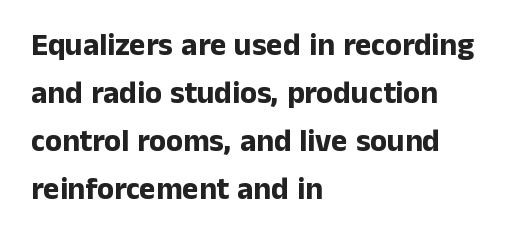
Is this a sans? Yes — the strokes have no serifs. The face used here is proportionally spaced, like ordinary book or web type. On the weight axis this lands at bold, roughly 700. The rendering anchors every line to the left-hand side. Words float on clear page, feet unadorned. Students, observe: this is what conventionally led text looks like.
